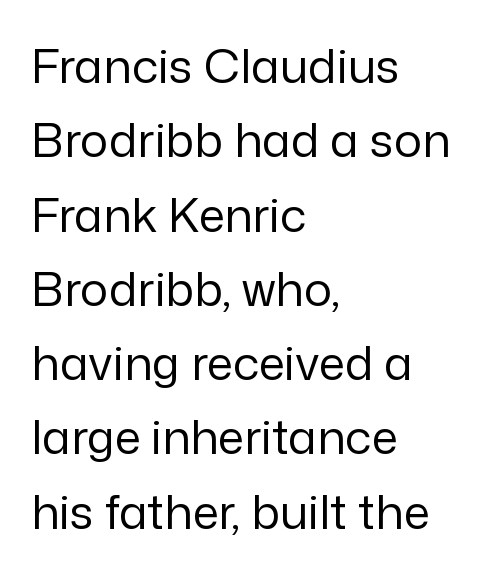
Q: Is the text bold? A: No.
Q: Is the text italic (slanted)? A: No, it is upright.
Q: Is the typeface a serif or a sans-serif typeface? A: Sans-serif.
Q: Is the text underlined? A: No.
Q: How is the paragraph aligned? A: Left-aligned.
Q: Is the spacing between letters normal or unusually wide? A: Normal.
Q: Is the spacing between lines tight, normal or loose? A: Normal.
Q: Width (condensed, normal, or wide)? A: Normal.
Q: Stroke contrast? A: Low.
Q: x-height? A: Medium.
Q: Monospaced? A: No.
